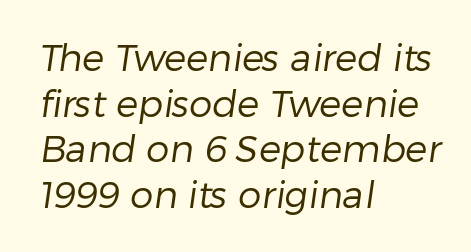
The image shows 37 px regular-weight sans-serif type; set left-aligned, line spacing 1.23x, normal letter spacing, not underlined; low stroke contrast and a medium x-height.
